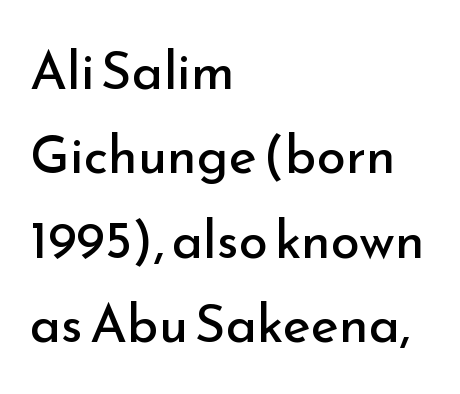
You can tell from the bare stems that sans-serif type was used. Descender tails drop into unmarked territory. The letters sit at their default tracking, neither squeezed nor spread. Line spacing here is normal. Weight: in the light-to-regular range.
